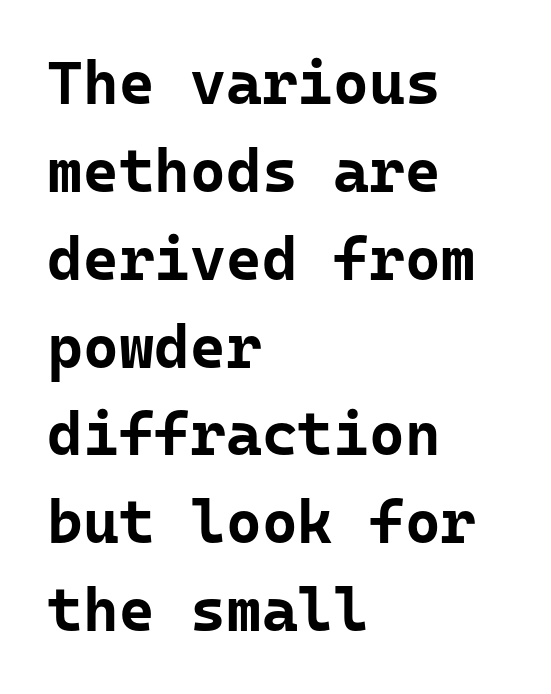
Q: Is the text bold? A: Yes.
Q: Is the text italic (slanted)? A: No, it is upright.
Q: Is the typeface a serif or a sans-serif typeface? A: Sans-serif.
Q: Is the text underlined? A: No.
Q: How is the paragraph aligned? A: Left-aligned.
Q: Is the spacing between letters normal or unusually wide? A: Normal.
Q: Is the spacing between lines tight, normal or loose? A: Normal.
Q: Width (condensed, normal, or wide)? A: Normal.
Q: Stroke contrast? A: Low.
Q: x-height? A: Medium.
Q: Monospaced? A: Yes.
